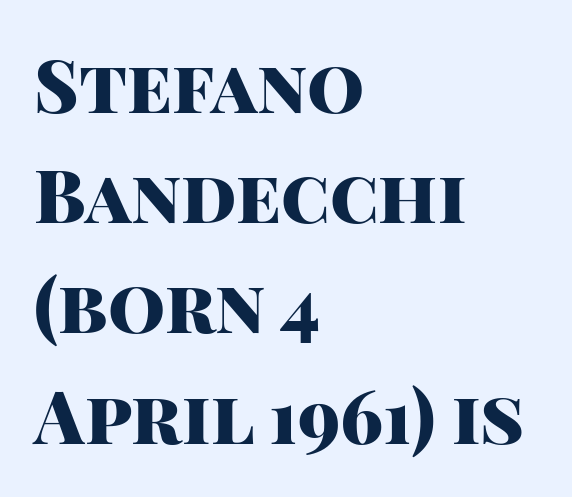
Q: Is the text bold? A: Yes.
Q: Is the text italic (slanted)? A: No, it is upright.
Q: Is the typeface a serif or a sans-serif typeface? A: Sans-serif.
Q: Is the text underlined? A: No.
Q: How is the paragraph aligned? A: Left-aligned.
Q: Is the spacing between letters normal or unusually wide? A: Normal.
Q: Is the spacing between lines tight, normal or loose? A: Normal.
Q: Width (condensed, normal, or wide)? A: Normal.
Q: Stroke contrast? A: High.
Q: x-height? A: Large.
Q: Monospaced? A: No.
